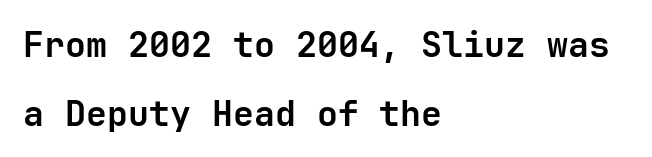
The string is rendered with underlining switched off. Characters remain perfectly vertical along every line. Honestly, the rows look like they've been pulled way apart. Standard letterfit; no display-style spreading of the glyphs. Font category for this specimen: sans-serif.
